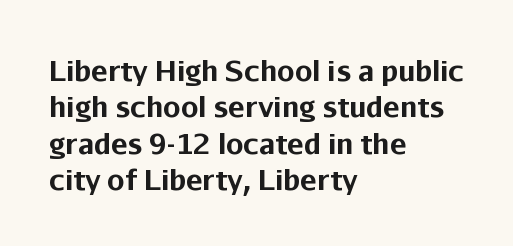
Has an underline been added? It has not. There is no visible air inserted between adjacent glyphs. The ragged edge is on the right, which tells us the setting is flush left. Look at the stroke-to-counter ratio: heavy, a bold. A sans-serif font was chosen for this passage.
